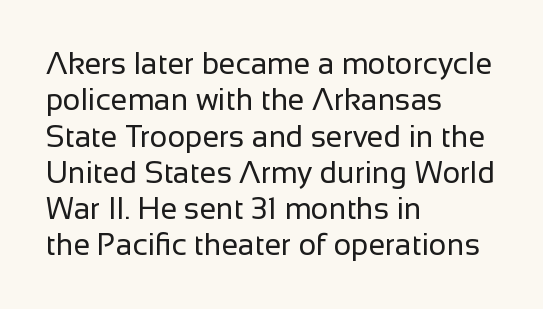
The image shows 30 px regular-weight sans-serif type, upright; set left-aligned, line spacing 1.21x, normal letter spacing, not underlined; low stroke contrast and a medium x-height.
